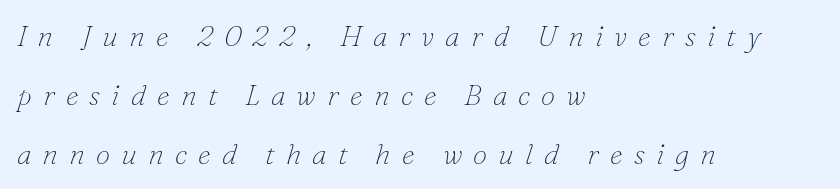
{"serif": "yes", "italic": "yes", "lean": "right", "slant_degrees": 16, "bold": "no", "weight": "thin", "width": "normal", "stroke_contrast": "low", "x_height": "small", "monospaced": "no", "underline": "no", "align": "left", "line_spacing": "loose", "line_spacing_ratio": 2.03, "letter_spacing": "wide", "letter_spacing_em": 0.38, "glyph_px": 29}
